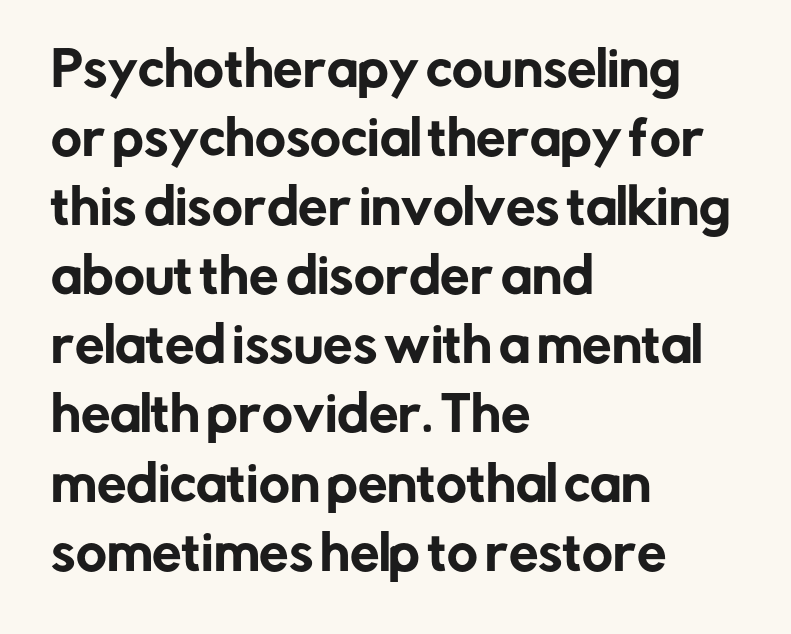
The image shows 47 px sans-serif type, upright; set left-aligned, normal line spacing (1.47x), normal letter spacing, not underlined; low stroke contrast and a medium x-height.
